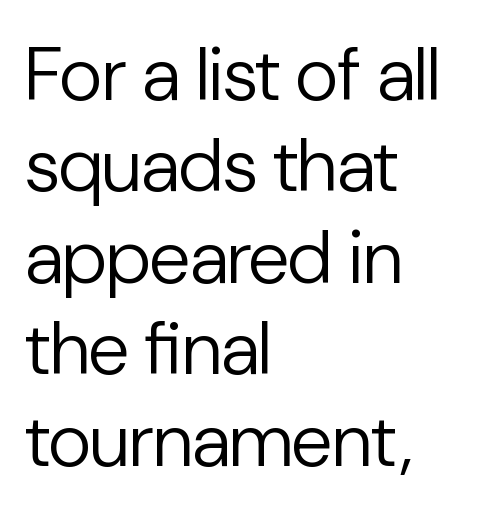
The image shows 75 px regular-weight sans-serif type, upright; set left-aligned, line spacing 1.22x, normal letter spacing, not underlined; low stroke contrast and a medium x-height.
